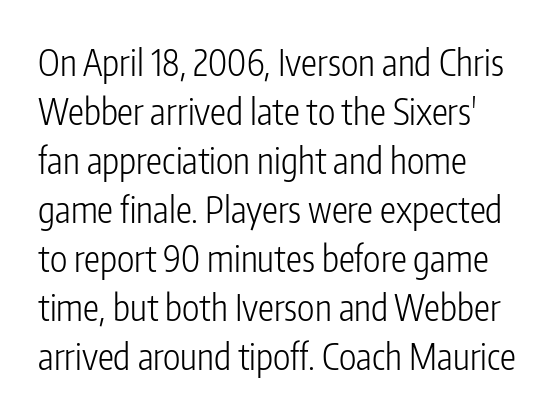
{"serif": "no", "italic": "no", "bold": "no", "weight": "light", "width": "condensed", "stroke_contrast": "low", "x_height": "medium", "monospaced": "no", "underline": "no", "align": "left", "line_spacing": "normal", "line_spacing_ratio": 1.36, "letter_spacing": "normal", "letter_spacing_em": 0.0, "glyph_px": 36}
